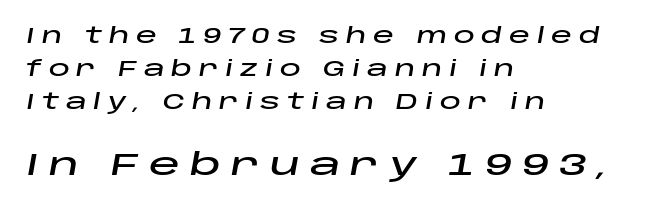
Q: Is the text italic (slanted)? A: Yes, it leans right by about 10 degrees.
Q: Is the text underlined? A: No.
Q: How is the paragraph aligned? A: Left-aligned.
Q: Is the spacing between letters normal or unusually wide? A: Unusually wide.
Q: Is the spacing between lines tight, normal or loose? A: Normal.
Q: Which block of text is set in a larger size, the first (top) or the second (bottom)? A: The second (bottom) one.
Q: Width (condensed, normal, or wide)? A: Wide.
Q: Stroke contrast? A: Low.
Q: x-height? A: Large.
Q: Monospaced? A: No.
